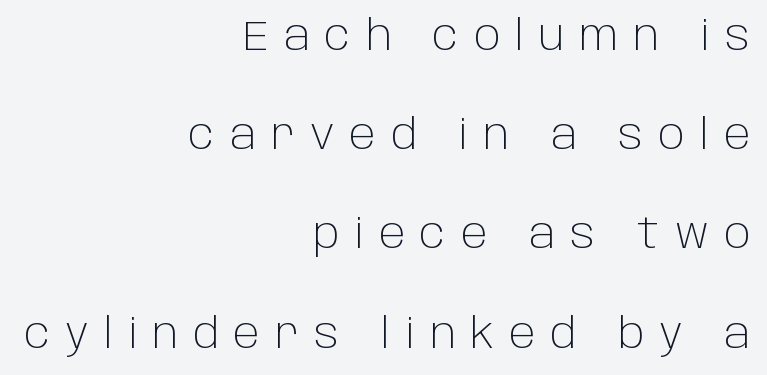
Q: Is the text bold? A: No.
Q: Is the text italic (slanted)? A: No, it is upright.
Q: Is the typeface a serif or a sans-serif typeface? A: Sans-serif.
Q: Is the text underlined? A: No.
Q: How is the paragraph aligned? A: Right-aligned.
Q: Is the spacing between letters normal or unusually wide? A: Unusually wide.
Q: Is the spacing between lines tight, normal or loose? A: Loose.
Q: Width (condensed, normal, or wide)? A: Normal.
Q: Stroke contrast? A: Low.
Q: x-height? A: Large.
Q: Monospaced? A: No.
